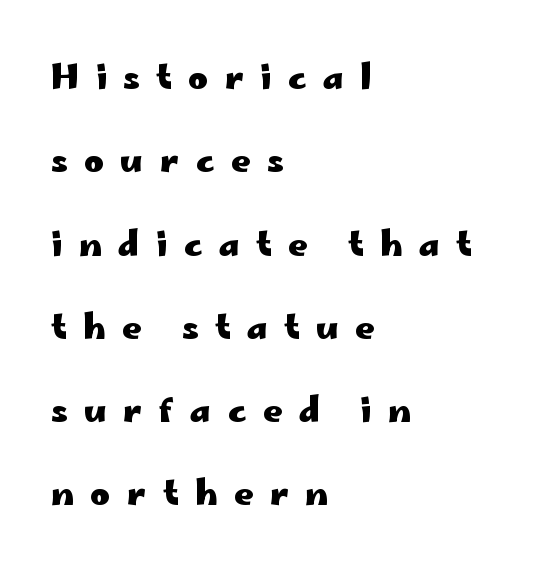
These lines are composed in type without serifs. The string is rendered with underlining switched off. You could not count columns in this text — the font is proportionally spaced. The strokes are fattened all the way to bold.
